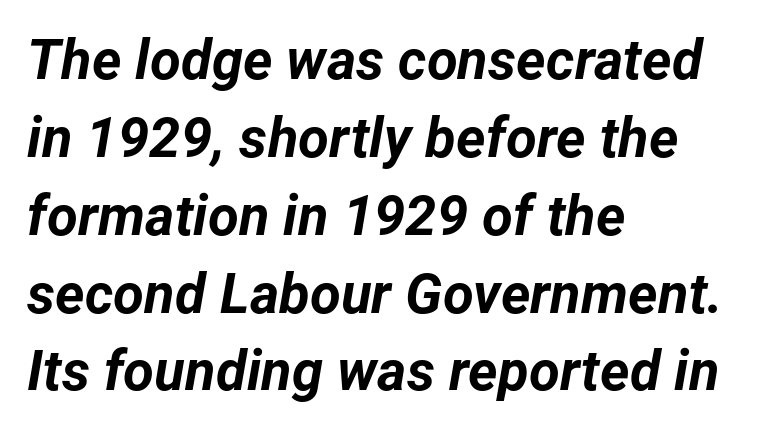
Each letter keeps its own natural width here, so spacing adapts to shape. One glance says typical: line gaps are just what's usual. Look at the stroke-to-counter ratio: heavy, a bold. The tracking reads as untouched default to a designer's eye. Looking at the ascenders, they clearly lean.
